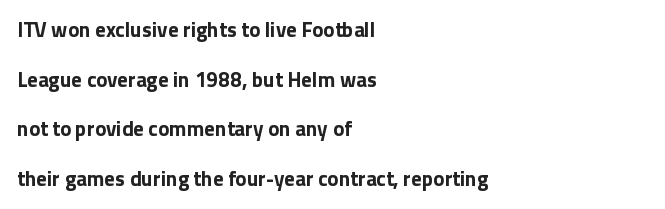
{"italic": "no", "bold": "yes", "underline": "no", "align": "left", "line_spacing": "loose", "line_spacing_ratio": 2.36, "letter_spacing": "normal", "letter_spacing_em": 0.0, "glyph_px": 21}
